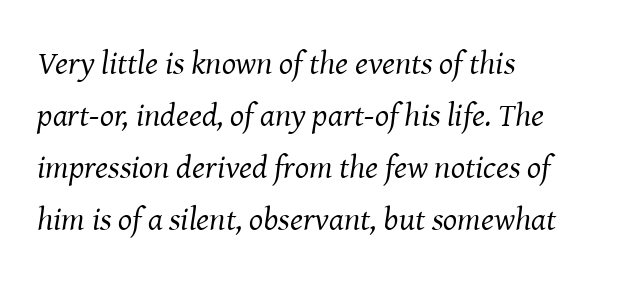
Nothing heavy about these letters — not bold at all. Students, observe: this is what conventionally led text looks like. Yep, those are serifs on the letters. The string is rendered with underlining switched off.
